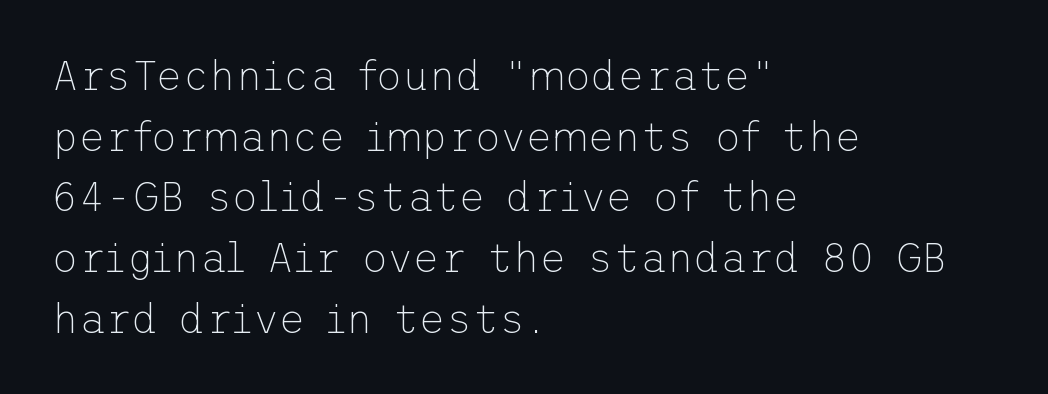
Q: Is the text bold? A: No.
Q: Is the text italic (slanted)? A: No, it is upright.
Q: Is the typeface a serif or a sans-serif typeface? A: Sans-serif.
Q: Is the text underlined? A: No.
Q: How is the paragraph aligned? A: Left-aligned.
Q: Is the spacing between letters normal or unusually wide? A: Normal.
Q: Is the spacing between lines tight, normal or loose? A: Normal.
Q: Width (condensed, normal, or wide)? A: Normal.
Q: Stroke contrast? A: Low.
Q: x-height? A: Medium.
